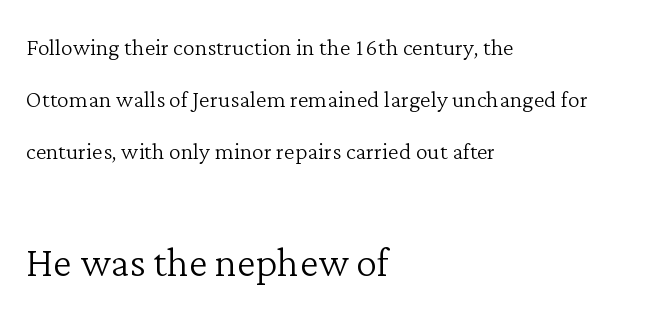
The image shows 53 px light serif type, upright; set left-aligned, line spacing 1.74x, normal letter spacing, not underlined; the second (bottom) block is 1.77x larger; low stroke contrast and a medium x-height.
